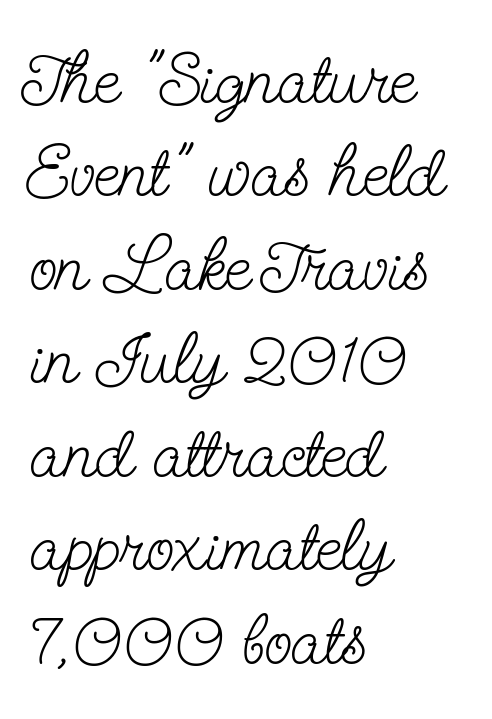
The image shows 73 px light, condensed serif type; set left-aligned, normal line spacing (1.28x), normal letter spacing, not underlined; low stroke contrast and a small x-height.
